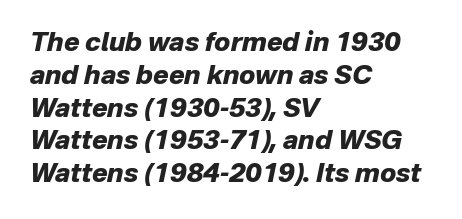
{"italic": "yes", "lean": "right", "slant_degrees": 12, "bold": "yes", "underline": "no", "align": "left", "line_spacing": "normal", "line_spacing_ratio": 1.26, "letter_spacing": "normal", "letter_spacing_em": 0.0, "glyph_px": 26}
